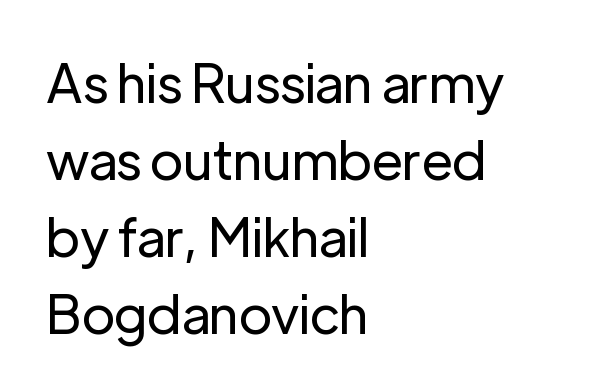
Characters remain perfectly vertical along every line. Character widths vary here, with narrow letters taking less room than wide ones. The letterforms sit at book weight or below. The font family rendered here belongs to the sans-serif group.
